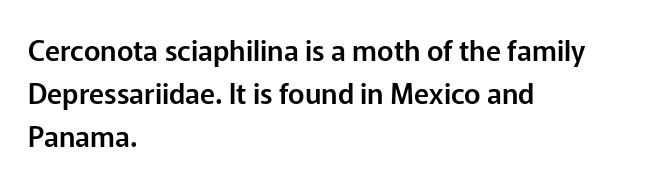
Q: Is the text italic (slanted)? A: No, it is upright.
Q: Is the typeface a serif or a sans-serif typeface? A: Sans-serif.
Q: Is the text underlined? A: No.
Q: How is the paragraph aligned? A: Left-aligned.
Q: Is the spacing between letters normal or unusually wide? A: Normal.
Q: Is the spacing between lines tight, normal or loose? A: Normal.
Q: Width (condensed, normal, or wide)? A: Normal.
Q: Stroke contrast? A: Low.
Q: x-height? A: Medium.
Q: Monospaced? A: No.
